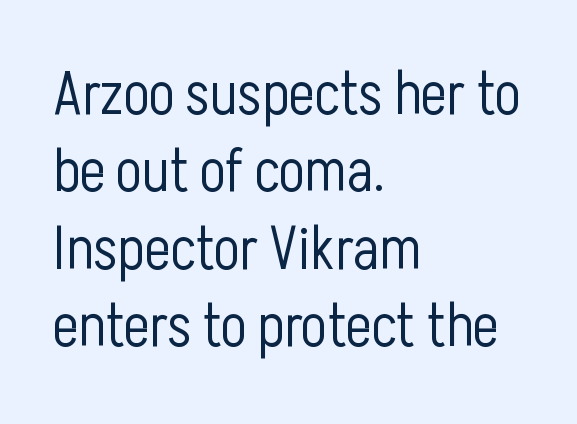
{"serif": "no", "italic": "no", "bold": "no", "weight": "light", "width": "condensed", "stroke_contrast": "low", "x_height": "medium", "monospaced": "no", "underline": "no", "align": "left", "line_spacing": "normal", "line_spacing_ratio": 1.27, "letter_spacing": "normal", "letter_spacing_em": 0.0, "glyph_px": 61}
